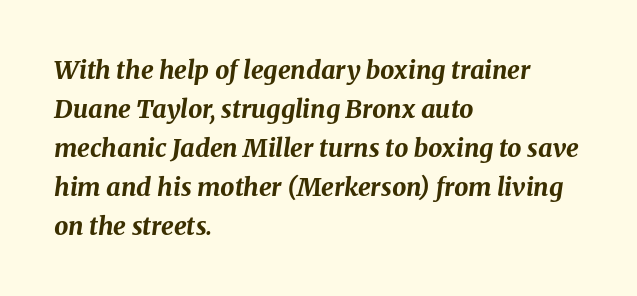
Glyph-to-glyph distance matches everyday printed text. Does the lettering tilt? It does — this is italic. The strip under each line holds only bare page. Honestly, the row spacing looks completely unremarkable.
